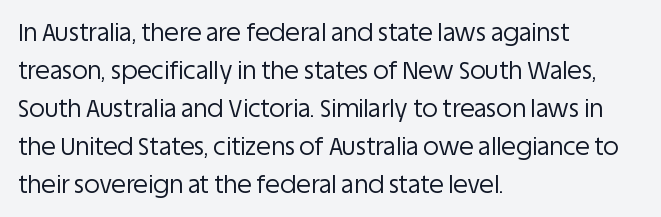
{"italic": "no", "bold": "no", "underline": "no", "align": "left", "line_spacing": "normal", "line_spacing_ratio": 1.58, "letter_spacing": "normal", "letter_spacing_em": 0.0, "glyph_px": 24}
